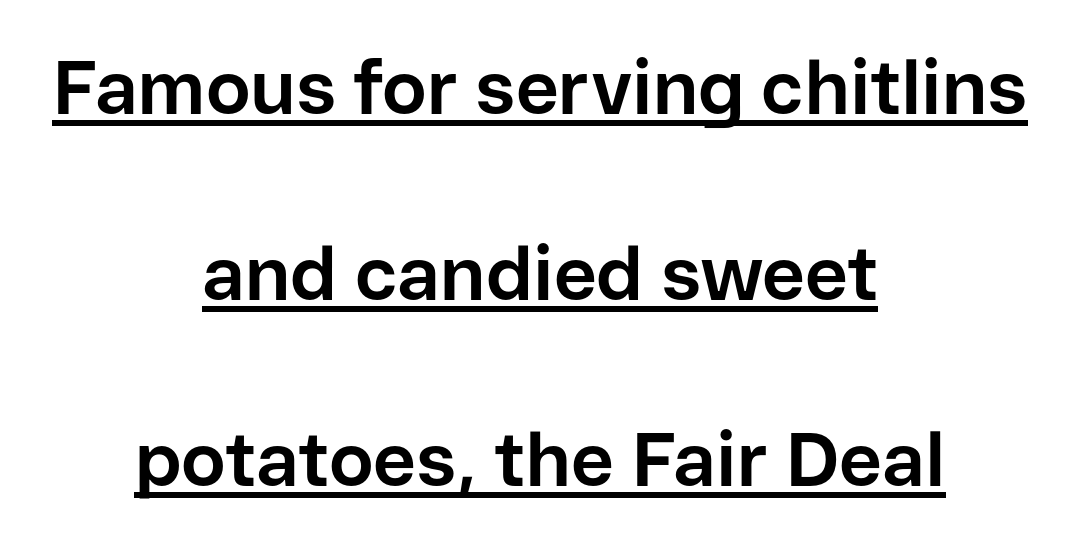
Every word sits above its own underline. Characters follow at the spacing the type designer built in. The passage is arranged like a title page — every line centered. Regarding serifs, this sample does without them.
